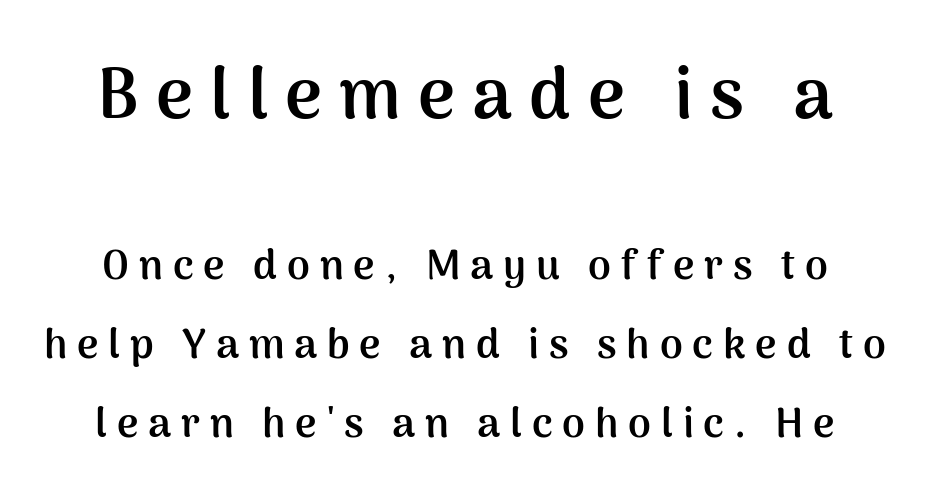
{"serif": "no", "italic": "no", "bold": "yes", "weight": "semibold", "width": "normal", "stroke_contrast": "medium", "x_height": "medium", "monospaced": "no", "underline": "no", "line_spacing": "loose", "line_spacing_ratio": 1.93, "letter_spacing": "wide", "letter_spacing_em": 0.24, "larger_block": "first", "size_ratio": 1.73, "glyph_px": 71}
